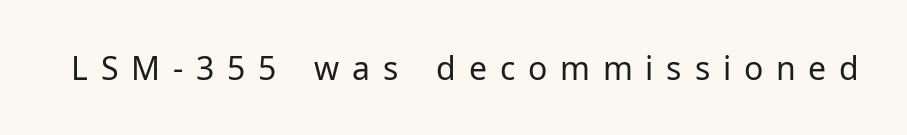
Q: Is the text bold? A: No.
Q: Is the text italic (slanted)? A: No, it is upright.
Q: Is the typeface a serif or a sans-serif typeface? A: Sans-serif.
Q: Is the text underlined? A: No.
Q: Is the spacing between letters normal or unusually wide? A: Unusually wide.
Q: Width (condensed, normal, or wide)? A: Normal.
Q: Stroke contrast? A: Low.
Q: x-height? A: Medium.
Q: Monospaced? A: No.
